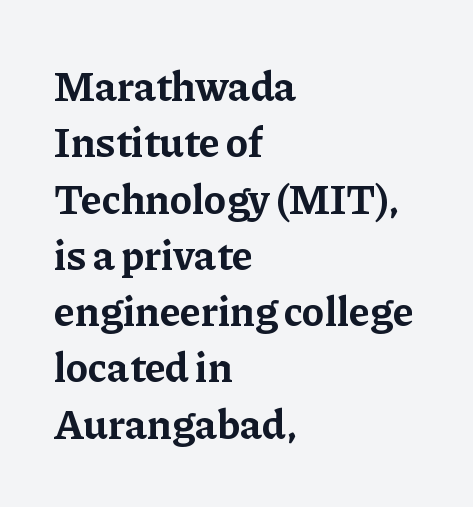
{"serif": "yes", "italic": "no", "bold": "yes", "weight": "bold", "width": "normal", "stroke_contrast": "low", "x_height": "medium", "monospaced": "no", "underline": "no", "align": "left", "line_spacing": "normal", "line_spacing_ratio": 1.34, "letter_spacing": "normal", "letter_spacing_em": 0.0, "glyph_px": 42}
